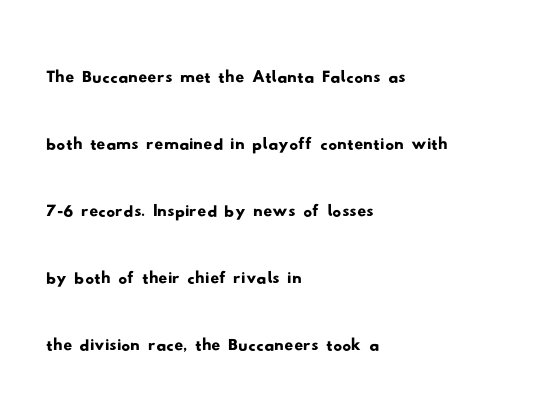
{"serif": "no", "width": "wide", "stroke_contrast": "low", "x_height": "small", "monospaced": "no", "underline": "no", "align": "left", "line_spacing": "normal", "line_spacing_ratio": 1.52, "letter_spacing": "normal", "letter_spacing_em": 0.0, "glyph_px": 44}
